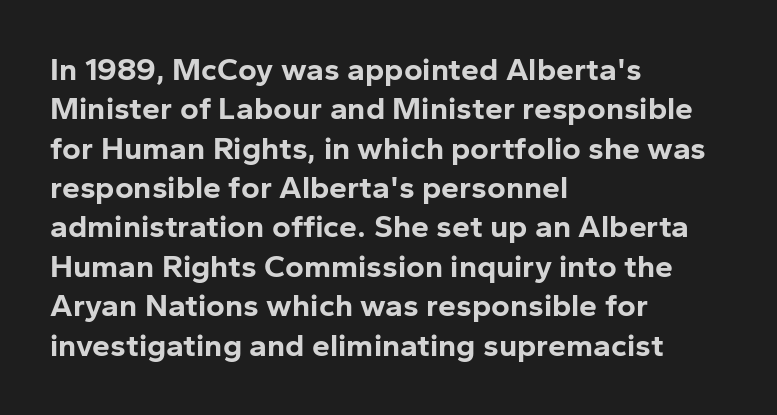
Quick note: underline off. Line starts are locked; line ends wander. Each letter keeps its own natural width here, so spacing adapts to shape. Its strokes are broad and dark, the hallmark of bold type.
